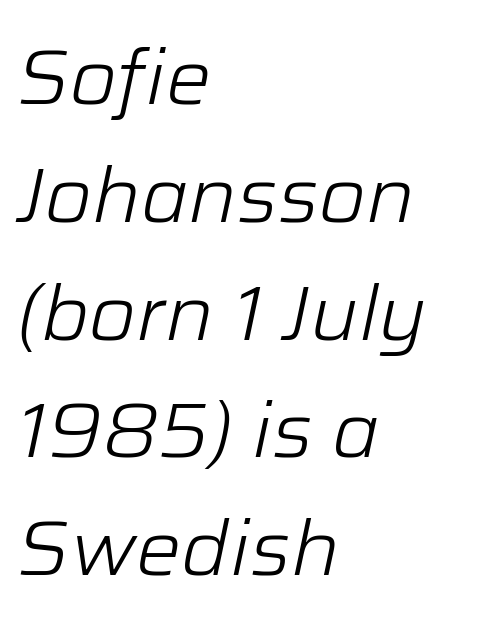
{"italic": "yes", "lean": "right", "slant_degrees": 12, "bold": "no", "weight": "light", "width": "normal", "stroke_contrast": "low", "x_height": "medium", "monospaced": "no", "underline": "no", "align": "left", "line_spacing": "normal", "line_spacing_ratio": 1.55, "letter_spacing": "normal", "letter_spacing_em": 0.0, "glyph_px": 76}
